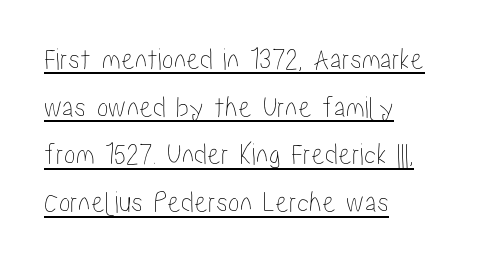
{"italic": "no", "width": "condensed", "stroke_contrast": "low", "x_height": "medium", "monospaced": "no", "underline": "yes", "align": "left", "line_spacing": "normal", "line_spacing_ratio": 1.54, "letter_spacing": "normal", "letter_spacing_em": 0.0, "glyph_px": 31}
